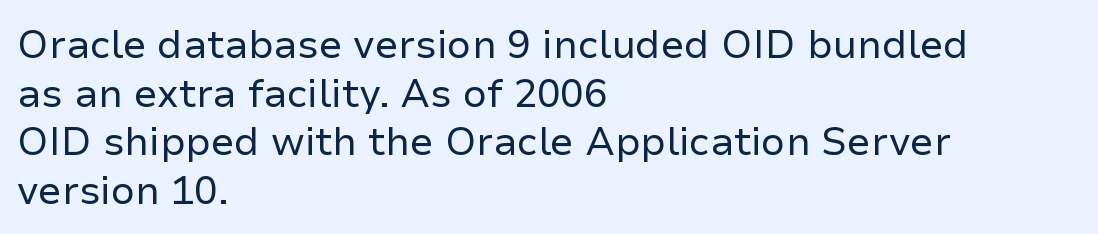
{"serif": "no", "italic": "no", "bold": "no", "weight": "regular", "width": "normal", "stroke_contrast": "low", "x_height": "medium", "monospaced": "no", "underline": "no", "align": "left", "line_spacing": "normal", "line_spacing_ratio": 1.25, "letter_spacing": "normal", "letter_spacing_em": 0.0, "glyph_px": 39}
